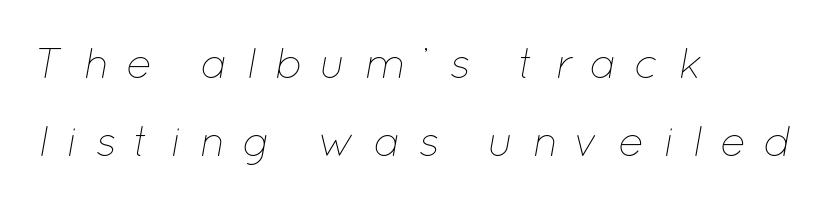
{"italic": "yes", "lean": "right", "slant_degrees": 12, "bold": "no", "weight": "thin", "width": "normal", "stroke_contrast": "low", "x_height": "medium", "monospaced": "no", "underline": "no", "align": "left", "line_spacing_ratio": 1.82, "letter_spacing": "wide", "letter_spacing_em": 0.41, "glyph_px": 43}
